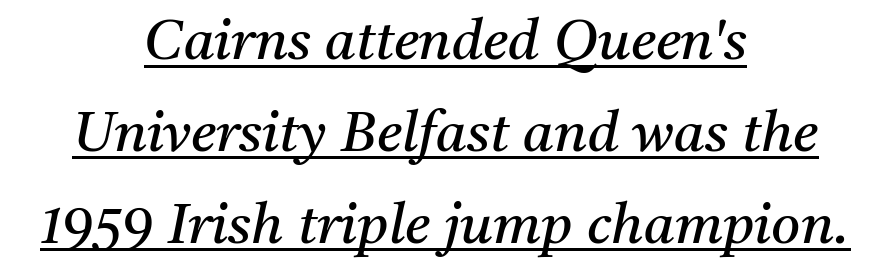
{"serif": "yes", "italic": "yes", "lean": "right", "slant_degrees": 11, "bold": "no", "weight": "regular", "width": "normal", "stroke_contrast": "medium", "x_height": "medium", "monospaced": "no", "underline": "yes", "align": "center", "line_spacing": "normal", "line_spacing_ratio": 1.64, "letter_spacing": "normal", "letter_spacing_em": 0.0, "glyph_px": 56}
